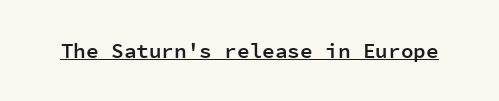
The image shows 21 px text type, upright; set normal letter spacing, underlined.
